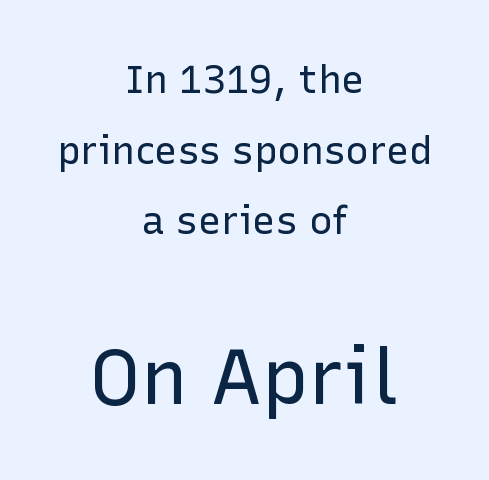
Q: Is the text bold? A: No.
Q: Is the text italic (slanted)? A: No, it is upright.
Q: Is the typeface a serif or a sans-serif typeface? A: Sans-serif.
Q: Is the text underlined? A: No.
Q: How is the paragraph aligned? A: Centered.
Q: Is the spacing between letters normal or unusually wide? A: Normal.
Q: Which block of text is set in a larger size, the first (top) or the second (bottom)? A: The second (bottom) one.
Q: Width (condensed, normal, or wide)? A: Normal.
Q: Stroke contrast? A: Low.
Q: x-height? A: Medium.
Q: Monospaced? A: No.
